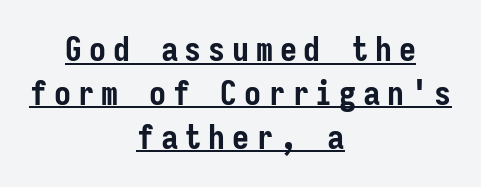
Q: Is the text bold? A: Yes.
Q: Is the text italic (slanted)? A: No, it is upright.
Q: Is the typeface a serif or a sans-serif typeface? A: Sans-serif.
Q: Is the text underlined? A: Yes.
Q: How is the paragraph aligned? A: Centered.
Q: Is the spacing between letters normal or unusually wide? A: Unusually wide.
Q: Is the spacing between lines tight, normal or loose? A: Normal.
Q: Width (condensed, normal, or wide)? A: Condensed.
Q: Stroke contrast? A: Low.
Q: x-height? A: Medium.
Q: Monospaced? A: Yes.
